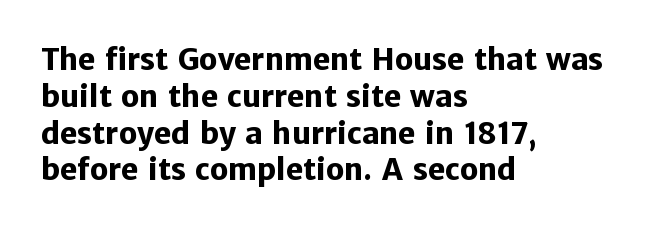
All the whitespace from short lines collects on the right. Think of a printed novel: that variable character pitch is what you see here. A normal amount of white space separates one row of letters from the next. What stands out about the letter spacing? Nothing — it is the standard amount. A full-strength bold gives these letters their thick strokes.
